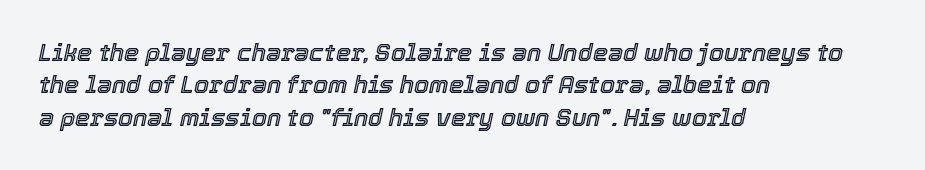
Q: Is the text italic (slanted)? A: Yes, it leans right by about 12 degrees.
Q: Is the text underlined? A: No.
Q: How is the paragraph aligned? A: Left-aligned.
Q: Is the spacing between letters normal or unusually wide? A: Normal.
Q: Is the spacing between lines tight, normal or loose? A: Normal.
